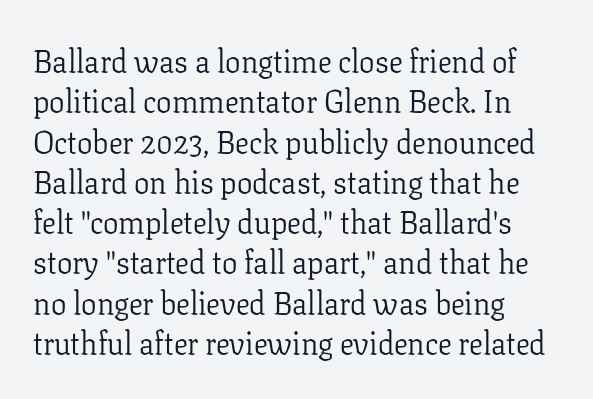
{"serif": "yes", "italic": "no", "bold": "no", "weight": "light", "width": "normal", "stroke_contrast": "low", "x_height": "medium", "monospaced": "no", "underline": "no", "align": "left", "line_spacing": "normal", "line_spacing_ratio": 1.3, "letter_spacing": "normal", "letter_spacing_em": 0.0, "glyph_px": 31}
